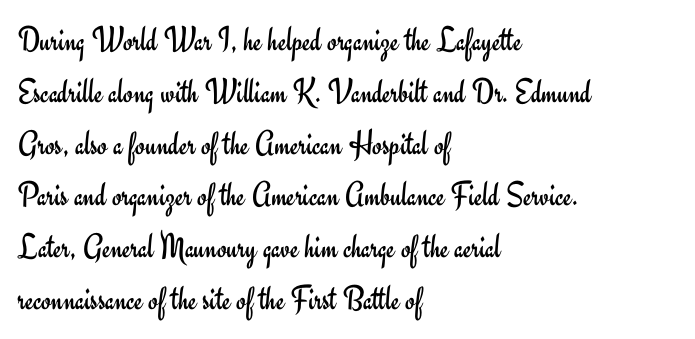
{"serif": "no", "bold": "no", "weight": "regular", "width": "normal", "stroke_contrast": "low", "x_height": "small", "monospaced": "no", "underline": "no", "align": "left", "line_spacing": "normal", "line_spacing_ratio": 1.48, "letter_spacing": "normal", "letter_spacing_em": 0.0, "glyph_px": 35}
